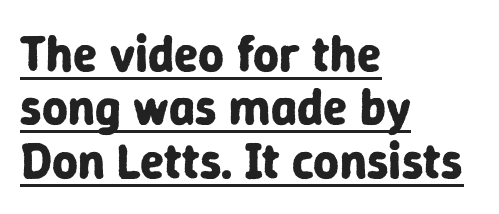
Q: Is the text bold? A: Yes.
Q: Is the text italic (slanted)? A: No, it is upright.
Q: Is the typeface a serif or a sans-serif typeface? A: Sans-serif.
Q: Is the text underlined? A: Yes.
Q: How is the paragraph aligned? A: Left-aligned.
Q: Is the spacing between letters normal or unusually wide? A: Normal.
Q: Is the spacing between lines tight, normal or loose? A: Tight.
Q: Width (condensed, normal, or wide)? A: Normal.
Q: Stroke contrast? A: Low.
Q: x-height? A: Medium.
Q: Monospaced? A: No.
